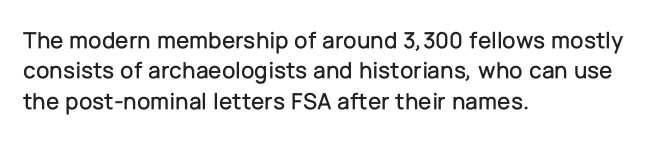
Q: Is the text italic (slanted)? A: No, it is upright.
Q: Is the text underlined? A: No.
Q: How is the paragraph aligned? A: Left-aligned.
Q: Is the spacing between letters normal or unusually wide? A: Normal.
Q: Is the spacing between lines tight, normal or loose? A: Normal.
